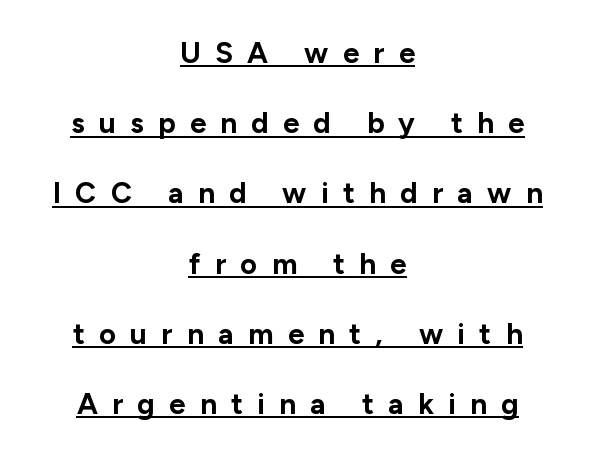
Q: Is the text bold? A: Yes.
Q: Is the text italic (slanted)? A: No, it is upright.
Q: Is the typeface a serif or a sans-serif typeface? A: Sans-serif.
Q: Is the text underlined? A: Yes.
Q: How is the paragraph aligned? A: Centered.
Q: Is the spacing between letters normal or unusually wide? A: Unusually wide.
Q: Is the spacing between lines tight, normal or loose? A: Loose.
Q: Width (condensed, normal, or wide)? A: Normal.
Q: Stroke contrast? A: Low.
Q: x-height? A: Medium.
Q: Monospaced? A: No.
